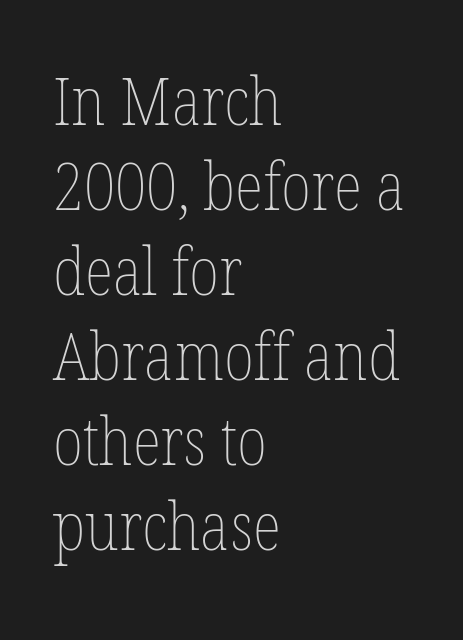
{"italic": "no", "bold": "no", "weight": "thin", "width": "condensed", "stroke_contrast": "low", "x_height": "medium", "monospaced": "no", "underline": "no", "align": "left", "line_spacing": "normal", "line_spacing_ratio": 1.27, "letter_spacing": "normal", "letter_spacing_em": 0.0, "glyph_px": 67}
